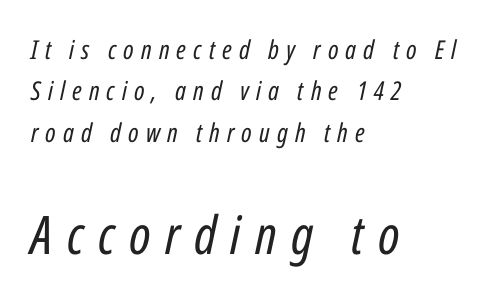
Q: Is the text bold? A: No.
Q: Is the text italic (slanted)? A: Yes, it leans right by about 12 degrees.
Q: Is the text underlined? A: No.
Q: How is the paragraph aligned? A: Left-aligned.
Q: Is the spacing between letters normal or unusually wide? A: Unusually wide.
Q: Is the spacing between lines tight, normal or loose? A: Normal.
Q: Which block of text is set in a larger size, the first (top) or the second (bottom)? A: The second (bottom) one.
Q: Width (condensed, normal, or wide)? A: Condensed.
Q: Stroke contrast? A: Low.
Q: x-height? A: Medium.
Q: Monospaced? A: No.
